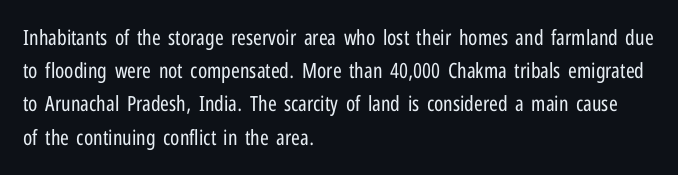
{"italic": "no", "bold": "no", "underline": "no", "align": "left", "line_spacing": "normal", "line_spacing_ratio": 1.58, "letter_spacing": "normal", "letter_spacing_em": 0.0, "glyph_px": 21}
